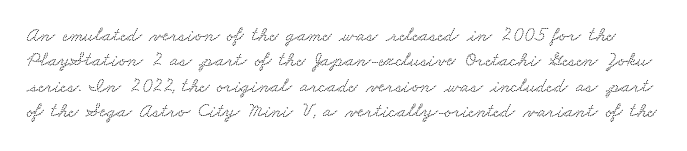
The image shows 20 px text type; set normal line spacing (1.27x), normal letter spacing, not underlined.
